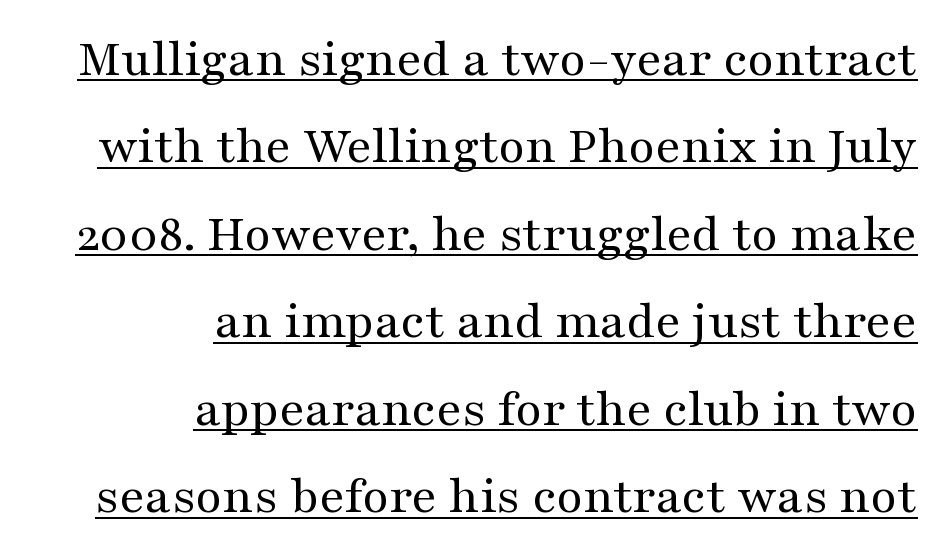
Q: Is the text bold? A: No.
Q: Is the text italic (slanted)? A: No, it is upright.
Q: Is the typeface a serif or a sans-serif typeface? A: Serif.
Q: Is the text underlined? A: Yes.
Q: How is the paragraph aligned? A: Right-aligned.
Q: Is the spacing between letters normal or unusually wide? A: Normal.
Q: Is the spacing between lines tight, normal or loose? A: Normal.
Q: Width (condensed, normal, or wide)? A: Wide.
Q: Stroke contrast? A: Medium.
Q: x-height? A: Medium.
Q: Monospaced? A: No.
